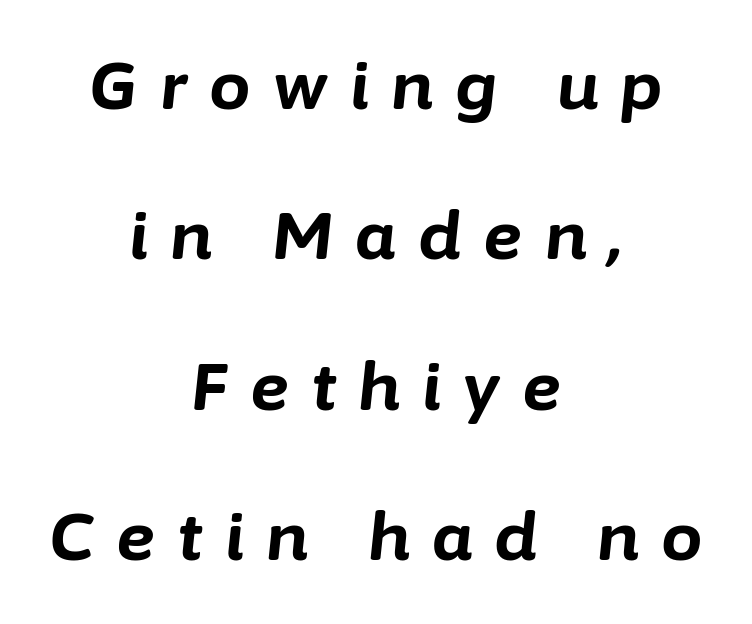
The letters are slanted; this is an italic face. Unmarked baselines from the first word to the last. Loosely led — the rows are spread out. In terms of letterspacing, this is a distinctly airy, spread setting. The lines are quadded center. The letters advance in unequal steps, a hallmark of proportional type.
